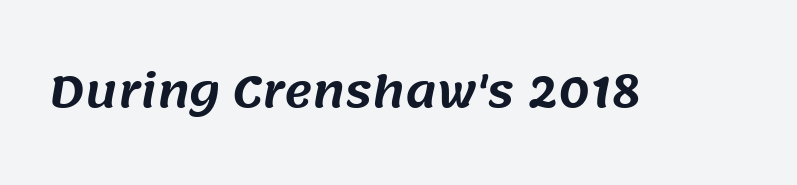
{"serif": "no", "width": "normal", "stroke_contrast": "medium", "x_height": "large", "monospaced": "no", "underline": "no", "letter_spacing": "normal", "letter_spacing_em": 0.0, "glyph_px": 43}
